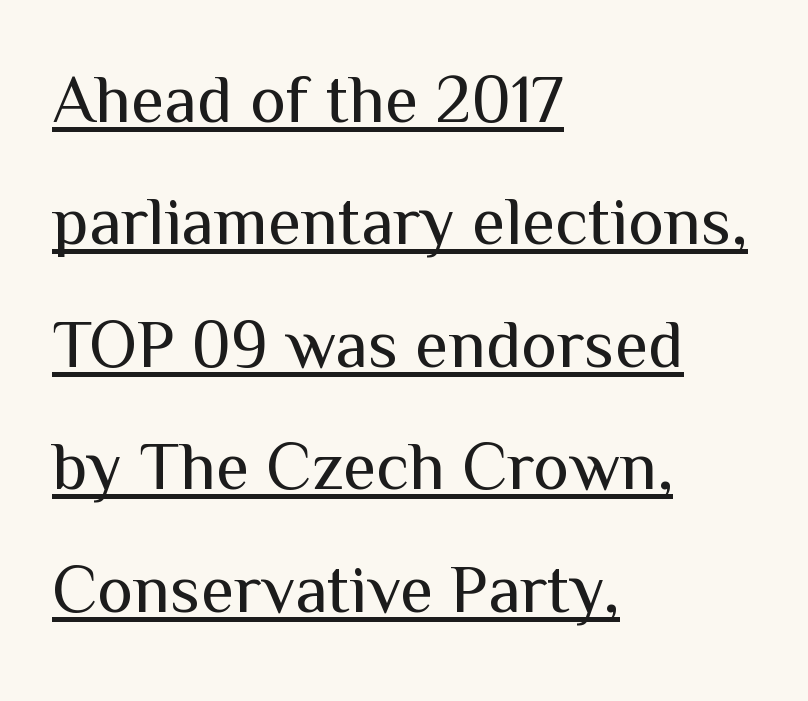
The image shows 68 px regular-weight sans-serif type, upright; set left-aligned, line spacing 1.8x, normal letter spacing, underlined; medium stroke contrast and a medium x-height.
